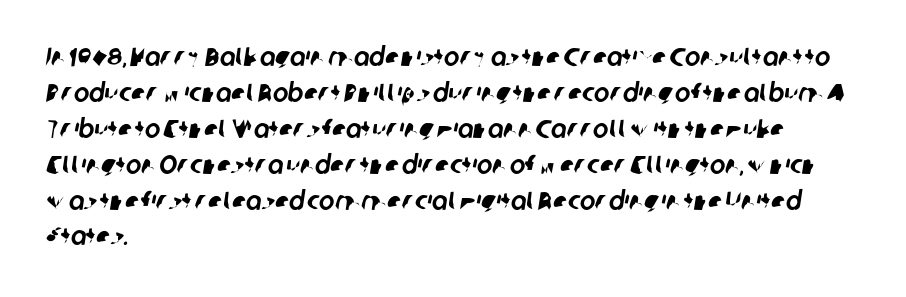
Q: Is the text underlined? A: No.
Q: How is the paragraph aligned? A: Left-aligned.
Q: Is the spacing between letters normal or unusually wide? A: Normal.
Q: Is the spacing between lines tight, normal or loose? A: Normal.
